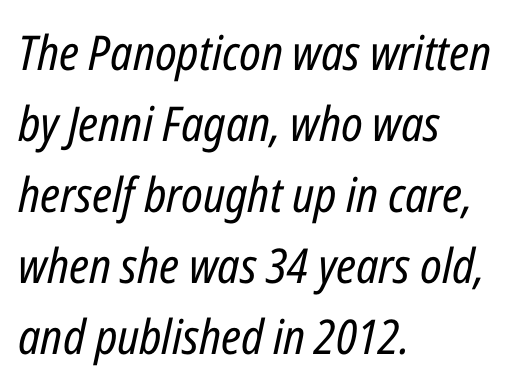
Q: Is the text bold? A: No.
Q: Is the text italic (slanted)? A: Yes, it leans right by about 12 degrees.
Q: Is the text underlined? A: No.
Q: How is the paragraph aligned? A: Left-aligned.
Q: Is the spacing between letters normal or unusually wide? A: Normal.
Q: Is the spacing between lines tight, normal or loose? A: Normal.
Q: Width (condensed, normal, or wide)? A: Condensed.
Q: Stroke contrast? A: Low.
Q: x-height? A: Medium.
Q: Monospaced? A: No.
